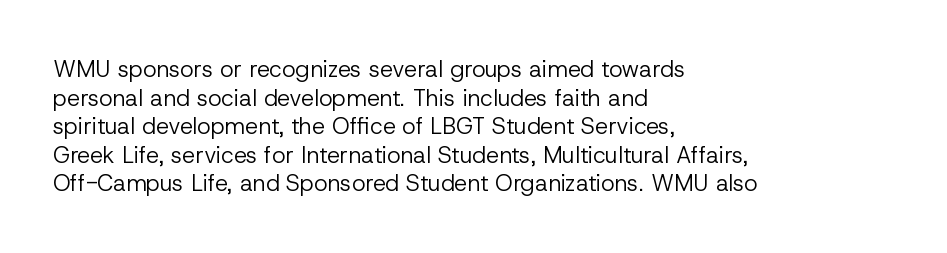
Q: Is the text bold? A: No.
Q: Is the text italic (slanted)? A: No, it is upright.
Q: Is the text underlined? A: No.
Q: How is the paragraph aligned? A: Left-aligned.
Q: Is the spacing between letters normal or unusually wide? A: Normal.
